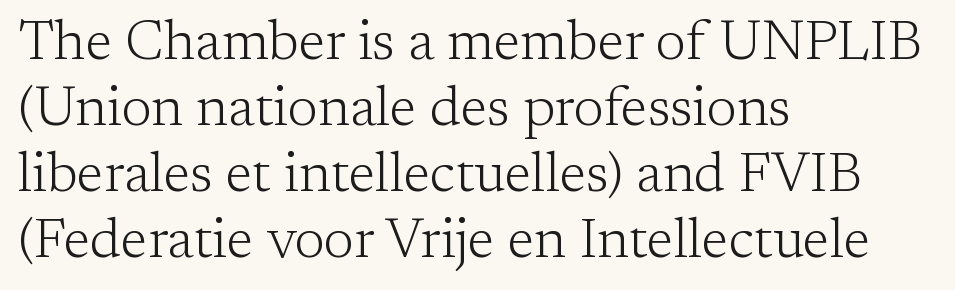
You can tell it's not italic because the verticals are truly vertical. The words here are not underlined. The ragged edge is on the right, which tells us the setting is flush left. Is the stroke heavy? The answer is a plain regular-or-lighter. The tracking reads as untouched default to a designer's eye.
